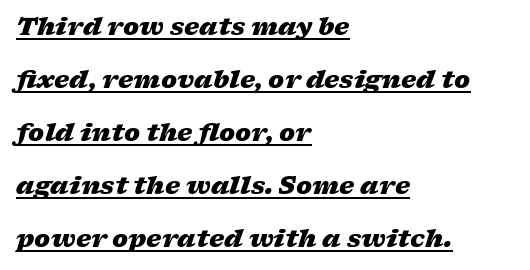
The image shows 24 px bold type, italic (leaning right); set left-aligned, loose line spacing (2.21x), normal letter spacing, underlined.
